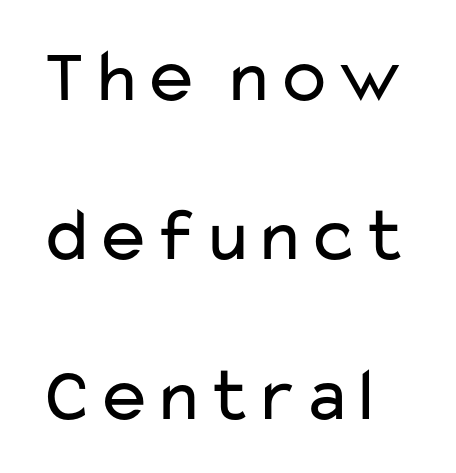
{"serif": "no", "italic": "no", "bold": "no", "weight": "regular", "width": "wide", "stroke_contrast": "low", "x_height": "medium", "monospaced": "no", "underline": "no", "line_spacing": "loose", "line_spacing_ratio": 2.07, "letter_spacing": "normal", "letter_spacing_em": 0.0, "glyph_px": 77}
